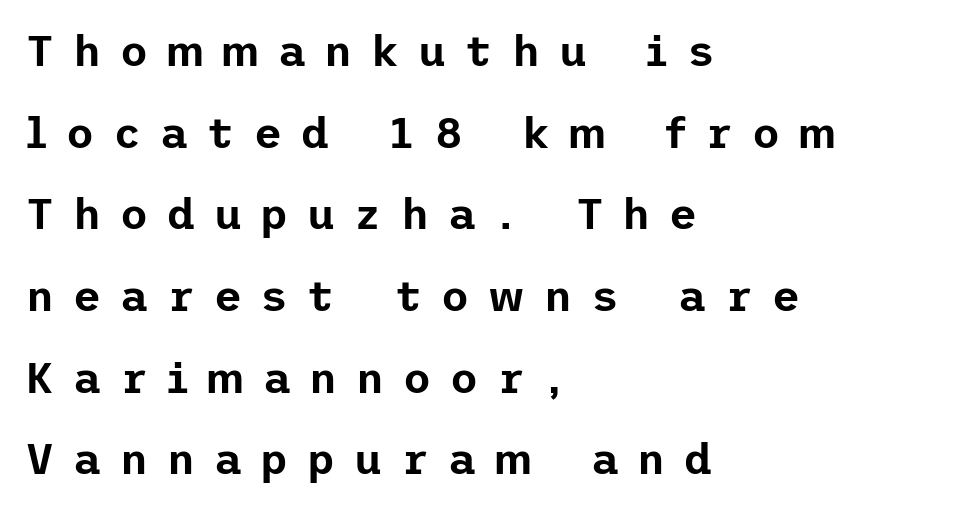
The image shows 43 px sans-serif type, upright; set left-aligned, loose line spacing (1.9x), unusually wide letter spacing (+0.44 em), not underlined; low stroke contrast and a medium x-height.
